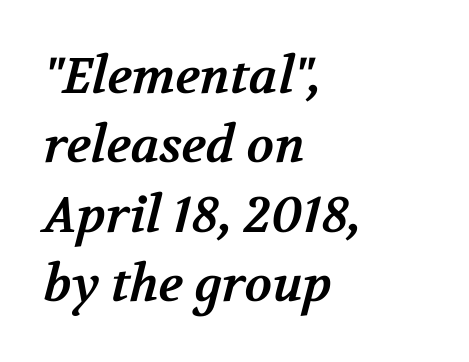
Chunky letters — that's bold for sure. The gaps between neighbouring characters are ordinary and unremarkable. This rendering employs a face with finishing strokes, i.e., a serif. Descenders hang freely into open space. Think of a printed novel: that variable character pitch is what you see here.
